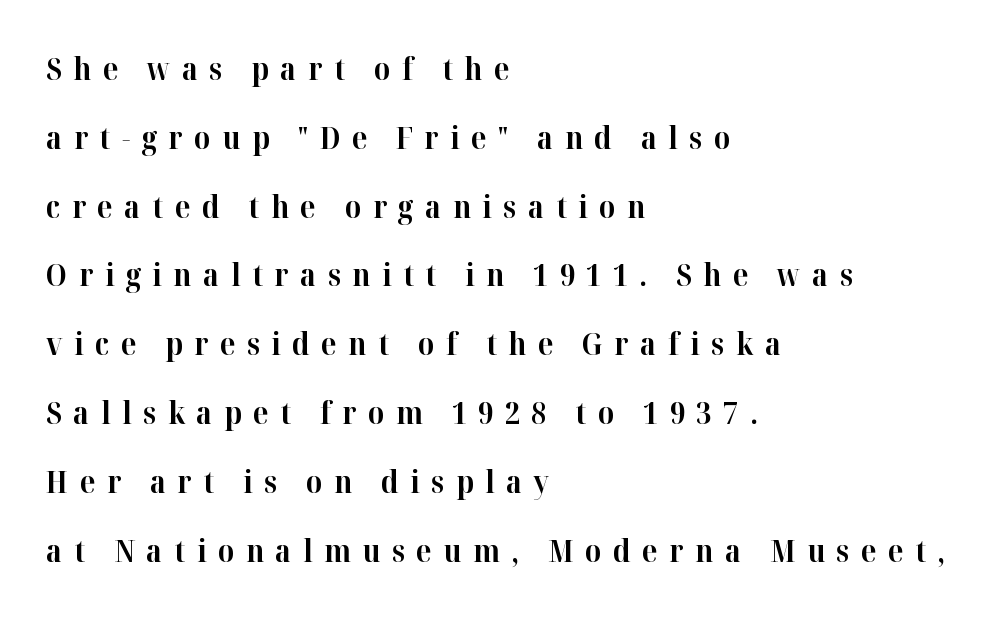
The image shows 31 px bold serif type, upright; set left-aligned, loose line spacing (2.22x), unusually wide letter spacing (+0.37 em), not underlined; high stroke contrast and a medium x-height.
